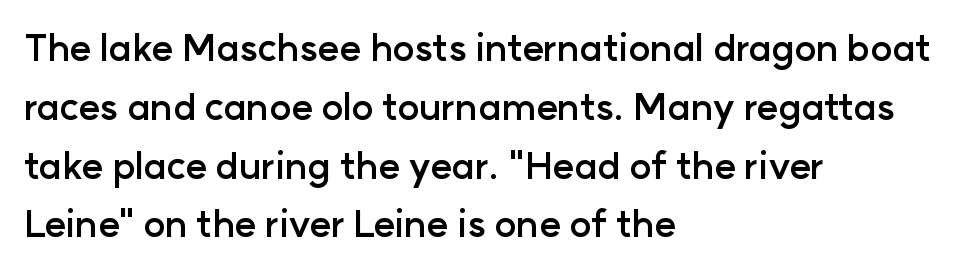
Q: Is the text bold? A: Yes.
Q: Is the text italic (slanted)? A: No, it is upright.
Q: Is the typeface a serif or a sans-serif typeface? A: Sans-serif.
Q: Is the text underlined? A: No.
Q: How is the paragraph aligned? A: Left-aligned.
Q: Is the spacing between letters normal or unusually wide? A: Normal.
Q: Is the spacing between lines tight, normal or loose? A: Normal.
Q: Width (condensed, normal, or wide)? A: Normal.
Q: Stroke contrast? A: Low.
Q: x-height? A: Medium.
Q: Monospaced? A: No.
